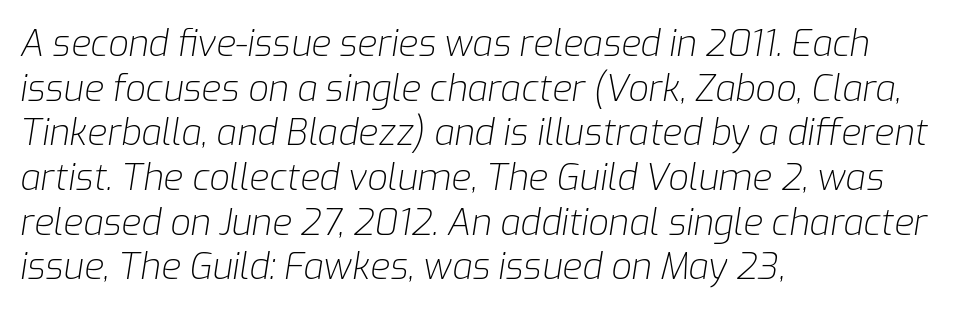
Q: Is the text bold? A: No.
Q: Is the text italic (slanted)? A: Yes, it leans right by about 9 degrees.
Q: Is the text underlined? A: No.
Q: How is the paragraph aligned? A: Left-aligned.
Q: Is the spacing between letters normal or unusually wide? A: Normal.
Q: Width (condensed, normal, or wide)? A: Normal.
Q: Stroke contrast? A: Low.
Q: x-height? A: Medium.
Q: Monospaced? A: No.
